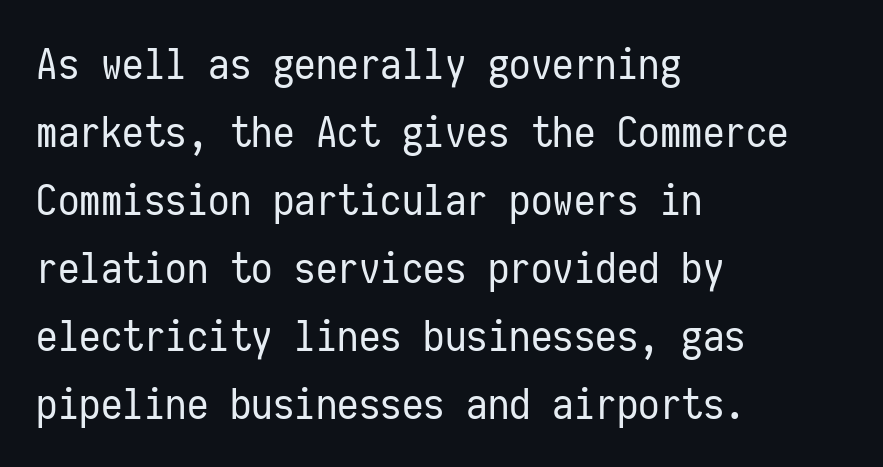
Q: Is the text bold? A: No.
Q: Is the text italic (slanted)? A: No, it is upright.
Q: Is the typeface a serif or a sans-serif typeface? A: Sans-serif.
Q: Is the text underlined? A: No.
Q: How is the paragraph aligned? A: Left-aligned.
Q: Is the spacing between letters normal or unusually wide? A: Normal.
Q: Is the spacing between lines tight, normal or loose? A: Normal.
Q: Width (condensed, normal, or wide)? A: Condensed.
Q: Stroke contrast? A: Low.
Q: x-height? A: Medium.
Q: Monospaced? A: Yes.
